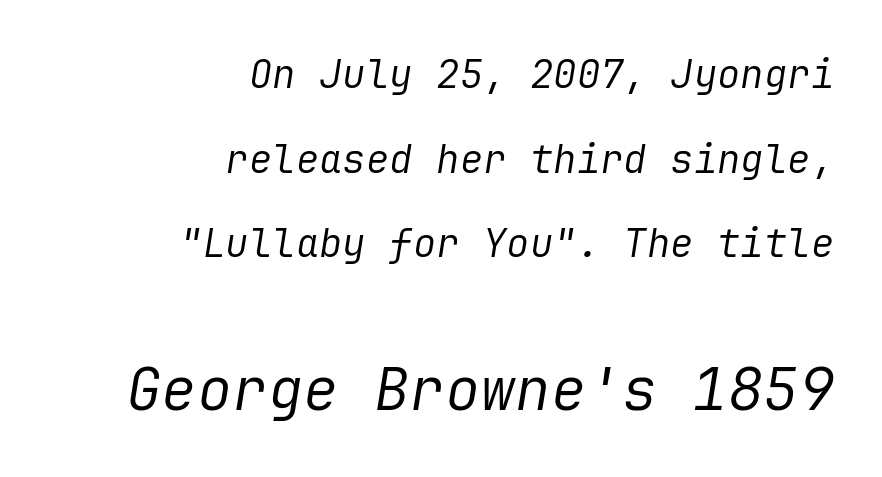
This layout puts the modest block above and the oversized block below. The lettering tilts uniformly, giving the passage an italic look. Widely set lines give the paragraph a tall, airy silhouette. Counters stay open thanks to moderate or lighter strokes. Beneath every word, the page is bare.
